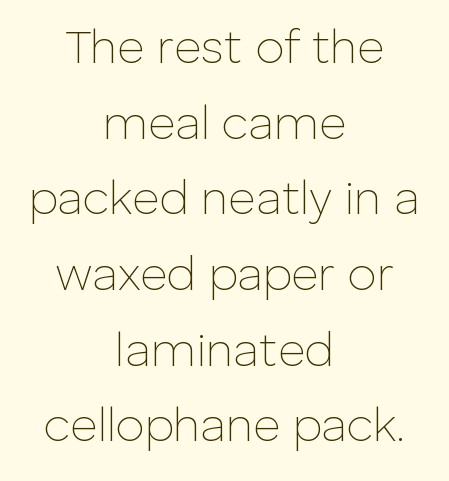
{"serif": "no", "italic": "no", "bold": "no", "weight": "thin", "width": "normal", "stroke_contrast": "low", "x_height": "medium", "monospaced": "no", "underline": "no", "align": "center", "line_spacing": "normal", "line_spacing_ratio": 1.61, "letter_spacing": "normal", "letter_spacing_em": 0.0, "glyph_px": 47}
